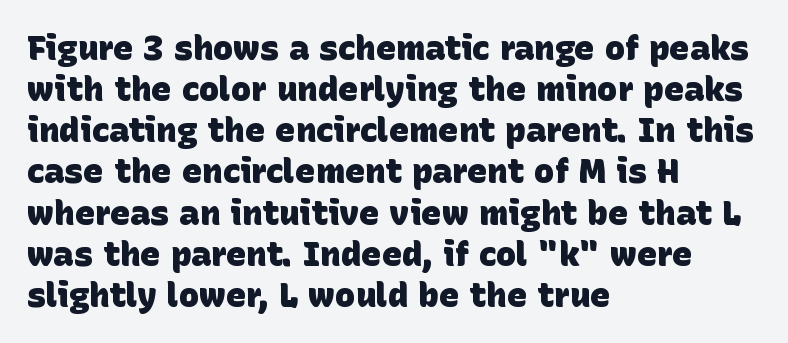
Descenders are the only things crossing below the line. The horizontal fit of the characters is conventional and even. Stroke terminals: plain, sans-serif. The passage shown is emphatically bold. Looks like regular typesetting: each glyph gets only the width it needs.
